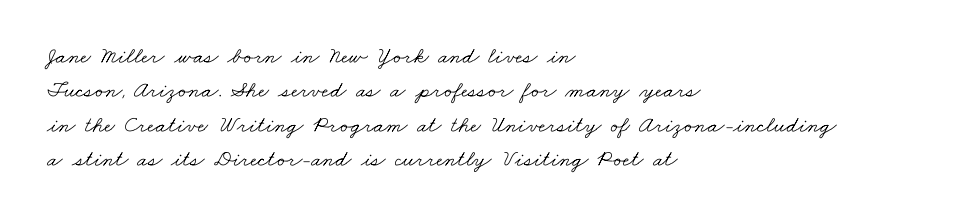
{"bold": "no", "underline": "no", "align": "left", "line_spacing": "normal", "line_spacing_ratio": 1.5, "letter_spacing": "normal", "letter_spacing_em": 0.0, "glyph_px": 23}
